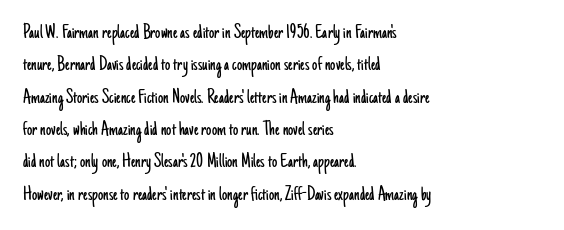
The image shows 21 px text type, upright; set left-aligned, normal line spacing (1.54x), normal letter spacing, not underlined.
